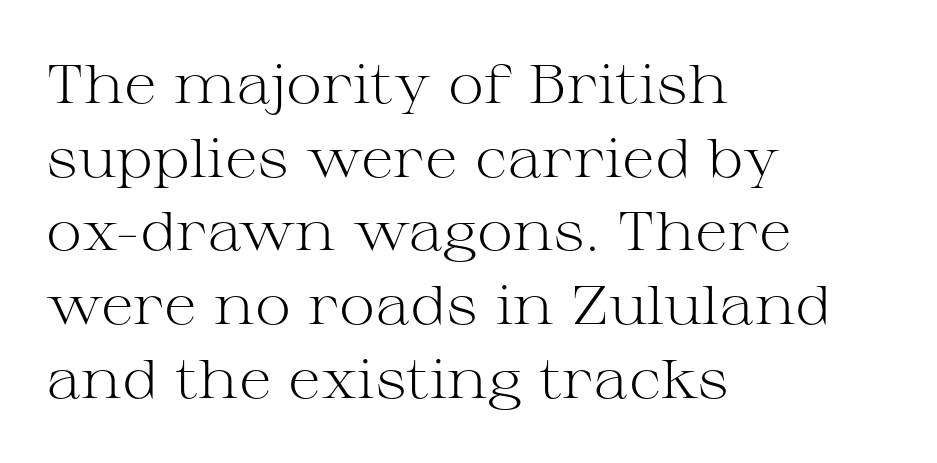
{"serif": "yes", "italic": "no", "bold": "no", "weight": "light", "width": "wide", "stroke_contrast": "medium", "x_height": "medium", "monospaced": "no", "underline": "no", "align": "left", "line_spacing": "normal", "line_spacing_ratio": 1.34, "letter_spacing": "normal", "letter_spacing_em": 0.0, "glyph_px": 55}
